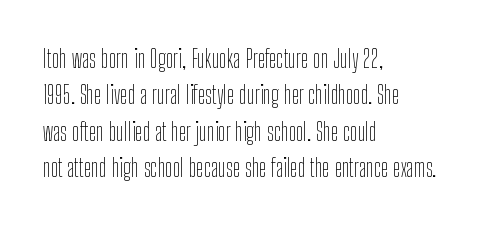
In terms of posture, this sample is upright. The passage shown has conventional tracking throughout. The zone under the glyphs is completely vacant. The lines are quadded left. These glyphs show unthickened strokes, regular width or finer. Rows of type keep a routine distance in the vertical direction.
